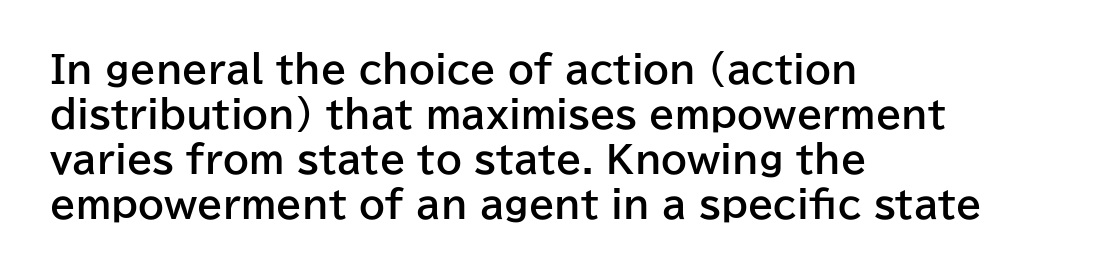
The image shows 37 px bold sans-serif type, upright; set left-aligned, line spacing 1.22x, normal letter spacing, not underlined; low stroke contrast and a medium x-height.
